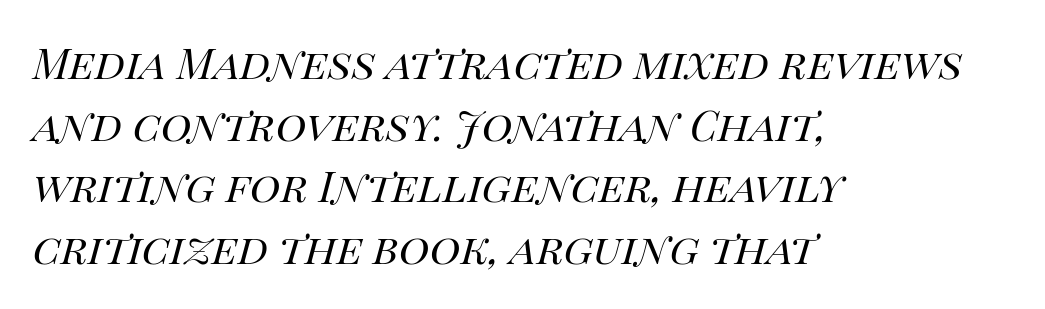
Nothing unusual about the tracking: characters are spaced as the font intends. A typesetter would call this leading conventional body-copy spacing. Only glyphs here, with clear space below each row. You could not count columns in this text — the font is proportionally spaced. It's the slanting kind of type. The strokes are not fattened; the text isn't bold.
